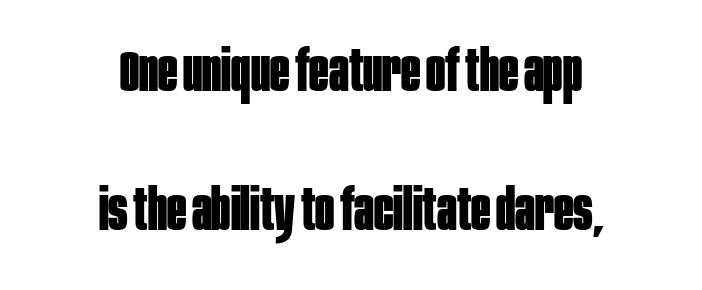
The image shows 57 px bold, condensed sans-serif type, upright; set centered, loose line spacing (2.44x), normal letter spacing, not underlined; low stroke contrast and a large x-height.
